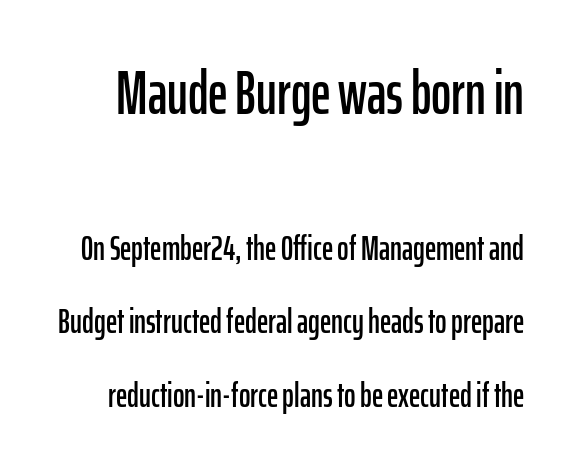
Q: Is the text italic (slanted)? A: No, it is upright.
Q: Is the typeface a serif or a sans-serif typeface? A: Sans-serif.
Q: Is the text underlined? A: No.
Q: Is the spacing between letters normal or unusually wide? A: Normal.
Q: Is the spacing between lines tight, normal or loose? A: Loose.
Q: Which block of text is set in a larger size, the first (top) or the second (bottom)? A: The first (top) one.
Q: Width (condensed, normal, or wide)? A: Condensed.
Q: Stroke contrast? A: Low.
Q: x-height? A: Medium.
Q: Monospaced? A: No.
